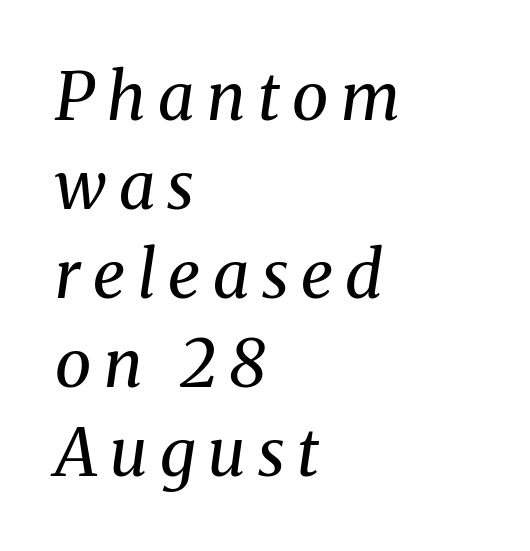
No letter is thick-stroked: the sample isn't bold. The rendering uses a moderate line-height, typical for paragraphs. Characters are canted at an angle relative to the baseline's perpendicular. These lines are composed in type with serifs. Lines of text with bare space underneath.
